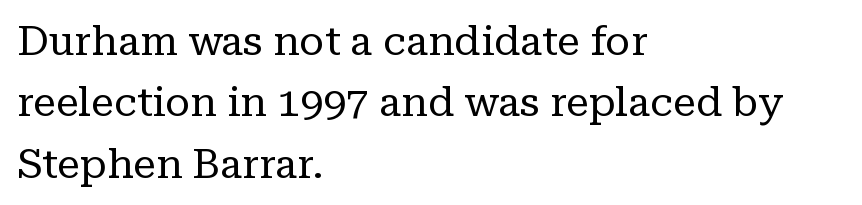
Q: Is the text bold? A: No.
Q: Is the text italic (slanted)? A: No, it is upright.
Q: Is the typeface a serif or a sans-serif typeface? A: Serif.
Q: Is the text underlined? A: No.
Q: How is the paragraph aligned? A: Left-aligned.
Q: Is the spacing between letters normal or unusually wide? A: Normal.
Q: Is the spacing between lines tight, normal or loose? A: Normal.
Q: Width (condensed, normal, or wide)? A: Normal.
Q: Stroke contrast? A: Low.
Q: x-height? A: Medium.
Q: Monospaced? A: No.
